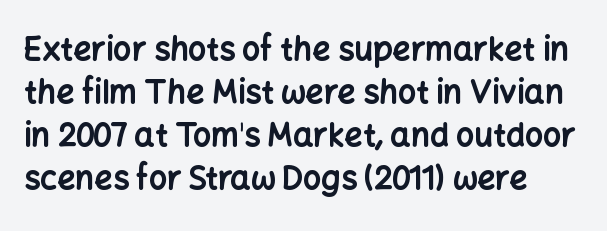
Q: Is the text bold? A: Yes.
Q: Is the text italic (slanted)? A: No, it is upright.
Q: Is the typeface a serif or a sans-serif typeface? A: Sans-serif.
Q: Is the text underlined? A: No.
Q: Is the spacing between letters normal or unusually wide? A: Normal.
Q: Is the spacing between lines tight, normal or loose? A: Normal.
Q: Width (condensed, normal, or wide)? A: Normal.
Q: Stroke contrast? A: Low.
Q: x-height? A: Medium.
Q: Monospaced? A: No.
